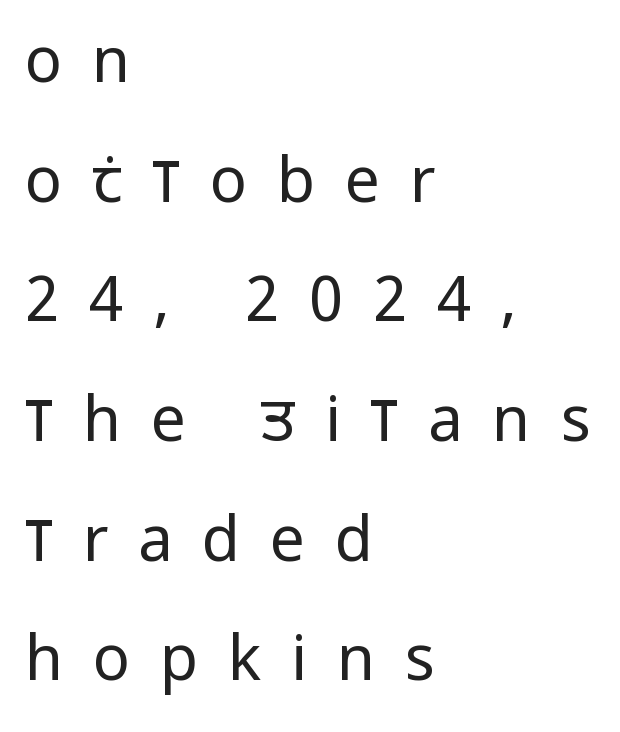
Q: Is the text bold? A: No.
Q: Is the text italic (slanted)? A: No, it is upright.
Q: Is the typeface a serif or a sans-serif typeface? A: Sans-serif.
Q: Is the text underlined? A: No.
Q: How is the paragraph aligned? A: Left-aligned.
Q: Is the spacing between letters normal or unusually wide? A: Unusually wide.
Q: Is the spacing between lines tight, normal or loose? A: Loose.
Q: Width (condensed, normal, or wide)? A: Condensed.
Q: Stroke contrast? A: Low.
Q: x-height? A: Large.
Q: Monospaced? A: No.
